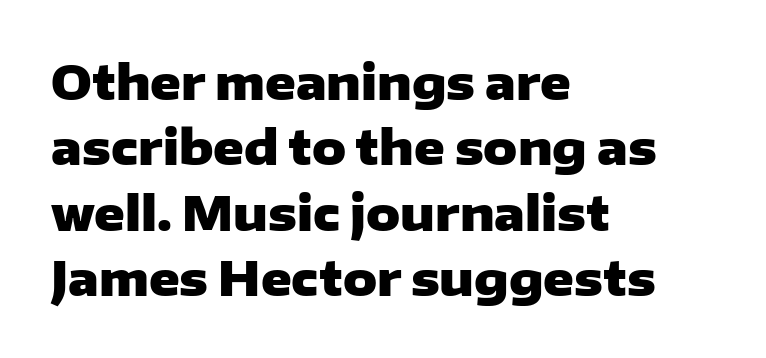
A full-strength bold gives these letters their thick strokes. This sample uses a sans-serif face. A roman cut, with each character standing at attention. The passage shown is typed in a proportional face where columns would drift.
